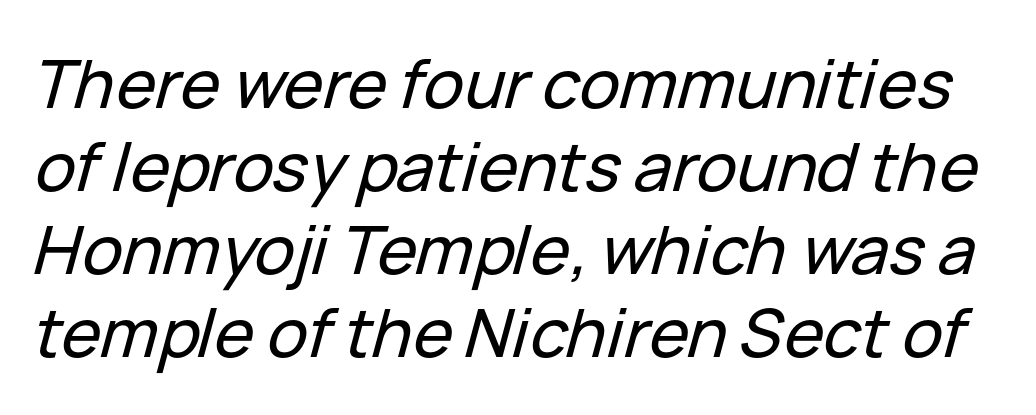
How are the letters spaced? Ordinarily, with no added tracking. Rendered with sloped, italic letterforms. A clean baseline with only descenders dipping below it. Proportional: the letters do not fall into vertical columns.
